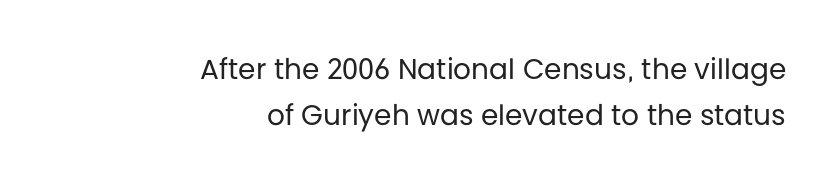
{"serif": "no", "italic": "no", "bold": "no", "weight": "regular", "width": "normal", "stroke_contrast": "low", "x_height": "large", "monospaced": "no", "underline": "no", "align": "right", "line_spacing": "normal", "line_spacing_ratio": 1.63, "letter_spacing": "normal", "letter_spacing_em": 0.0, "glyph_px": 28}
